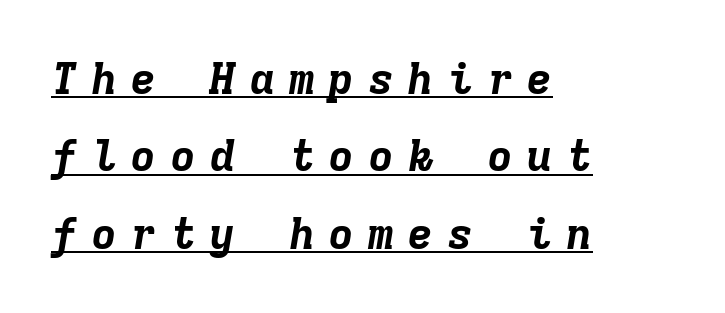
{"italic": "yes", "lean": "right", "slant_degrees": 9, "bold": "yes", "weight": "bold", "width": "normal", "stroke_contrast": "low", "x_height": "medium", "monospaced": "yes", "underline": "yes", "align": "left", "line_spacing_ratio": 1.76, "letter_spacing": "wide", "letter_spacing_em": 0.3, "glyph_px": 44}
